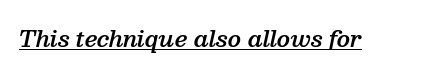
{"italic": "yes", "lean": "right", "slant_degrees": 13, "bold": "semi", "underline": "yes", "letter_spacing": "normal", "letter_spacing_em": 0.0, "glyph_px": 22}
